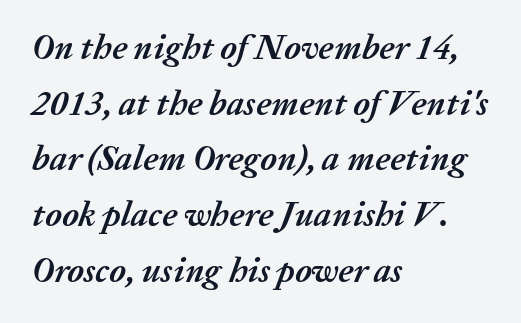
Q: Is the text bold? A: Yes.
Q: Is the text italic (slanted)? A: Yes, it leans right by about 20 degrees.
Q: Is the text underlined? A: No.
Q: How is the paragraph aligned? A: Left-aligned.
Q: Is the spacing between letters normal or unusually wide? A: Normal.
Q: Is the spacing between lines tight, normal or loose? A: Normal.
Q: Width (condensed, normal, or wide)? A: Normal.
Q: Stroke contrast? A: Medium.
Q: x-height? A: Medium.
Q: Monospaced? A: No.
